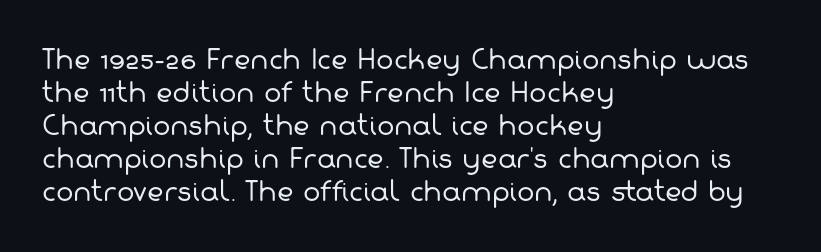
{"bold": "no", "underline": "no", "align": "left", "line_spacing": "normal", "line_spacing_ratio": 1.27, "letter_spacing": "normal", "letter_spacing_em": 0.0, "glyph_px": 26}
